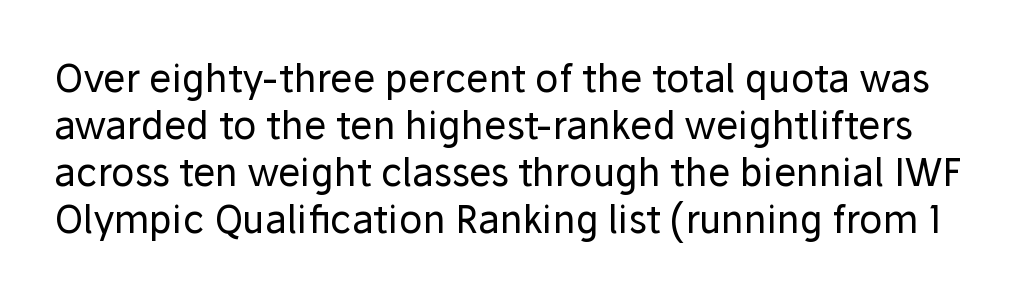
Q: Is the text bold? A: No.
Q: Is the text italic (slanted)? A: No, it is upright.
Q: Is the typeface a serif or a sans-serif typeface? A: Sans-serif.
Q: Is the text underlined? A: No.
Q: Is the spacing between letters normal or unusually wide? A: Normal.
Q: Width (condensed, normal, or wide)? A: Normal.
Q: Stroke contrast? A: Low.
Q: x-height? A: Medium.
Q: Monospaced? A: No.
